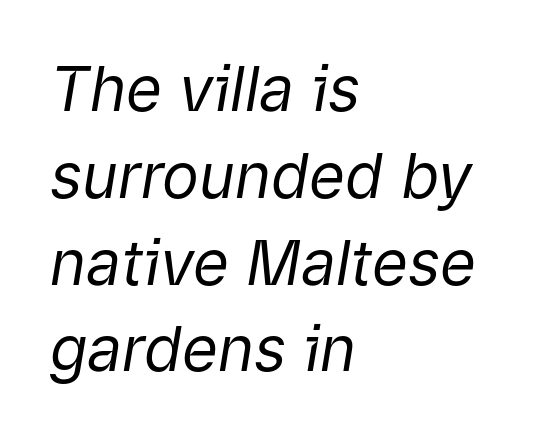
Q: Is the text bold? A: No.
Q: Is the text italic (slanted)? A: Yes, it leans right by about 9 degrees.
Q: Is the text underlined? A: No.
Q: How is the paragraph aligned? A: Left-aligned.
Q: Is the spacing between letters normal or unusually wide? A: Normal.
Q: Is the spacing between lines tight, normal or loose? A: Normal.
Q: Width (condensed, normal, or wide)? A: Normal.
Q: Stroke contrast? A: Low.
Q: x-height? A: Medium.
Q: Monospaced? A: No.
